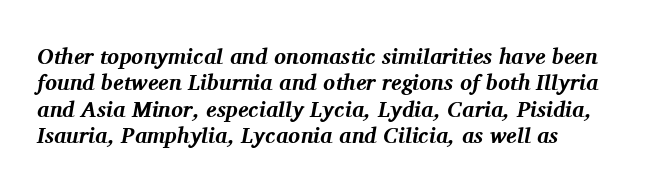
The image shows 22 px bold type, italic (leaning right); set left-aligned, line spacing 1.2x, normal letter spacing, not underlined.
